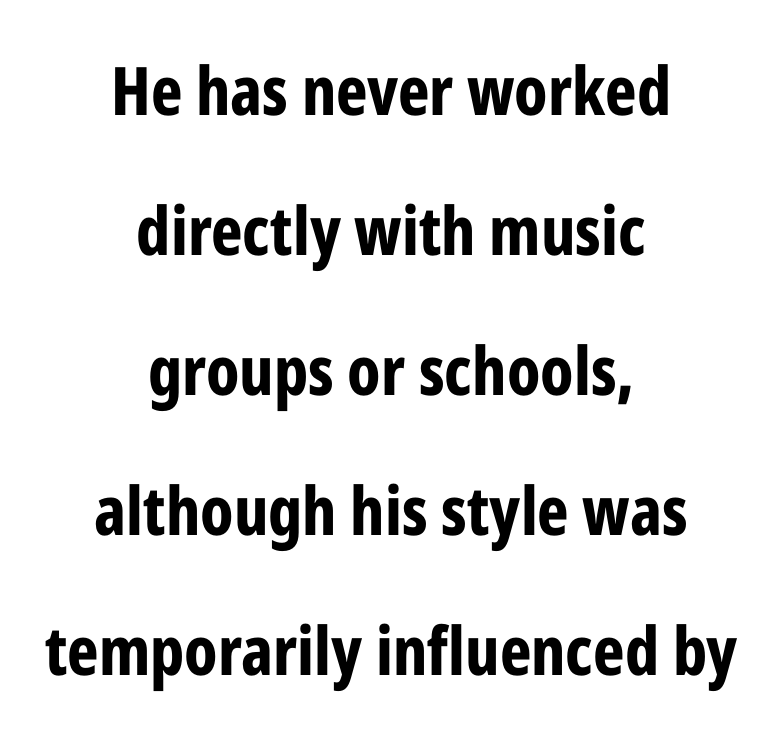
The image shows 67 px bold, condensed sans-serif type, upright; set centered, loose line spacing (2.09x), normal letter spacing, not underlined; low stroke contrast and a medium x-height.
